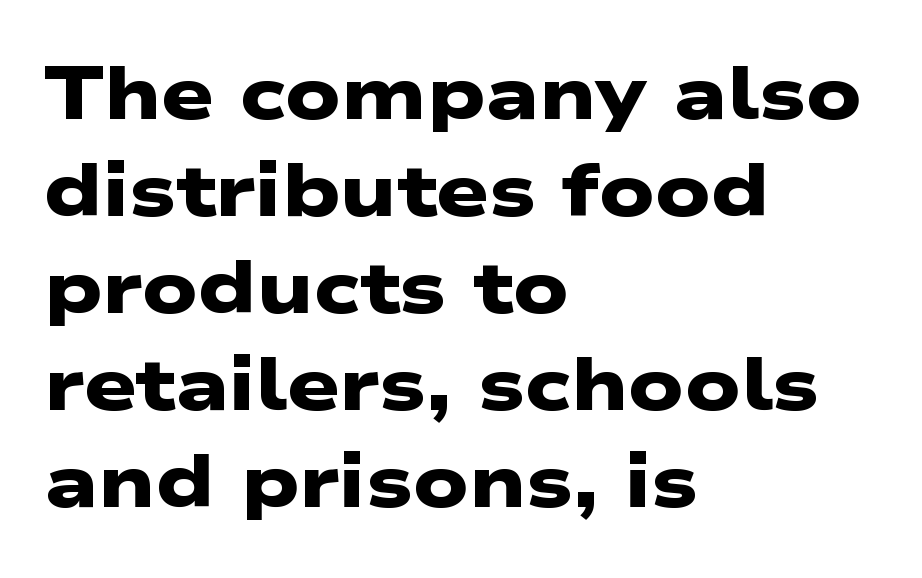
Q: Is the text bold? A: Yes.
Q: Is the typeface a serif or a sans-serif typeface? A: Sans-serif.
Q: Is the text underlined? A: No.
Q: How is the paragraph aligned? A: Left-aligned.
Q: Is the spacing between letters normal or unusually wide? A: Normal.
Q: Is the spacing between lines tight, normal or loose? A: Normal.
Q: Width (condensed, normal, or wide)? A: Wide.
Q: Stroke contrast? A: Low.
Q: x-height? A: Medium.
Q: Monospaced? A: No.
